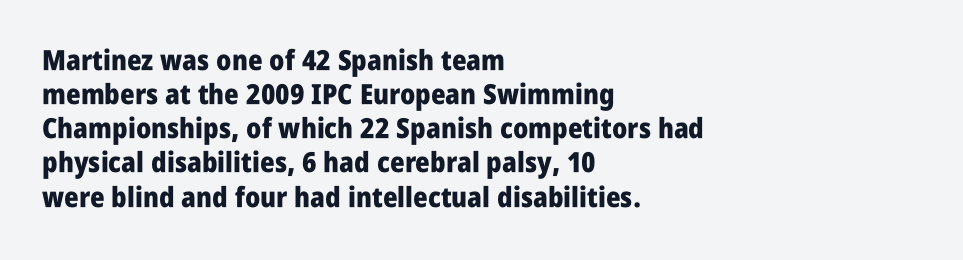
Q: Is the text bold? A: Yes.
Q: Is the text italic (slanted)? A: No, it is upright.
Q: Is the typeface a serif or a sans-serif typeface? A: Sans-serif.
Q: Is the text underlined? A: No.
Q: How is the paragraph aligned? A: Left-aligned.
Q: Is the spacing between letters normal or unusually wide? A: Normal.
Q: Width (condensed, normal, or wide)? A: Condensed.
Q: Stroke contrast? A: Low.
Q: x-height? A: Large.
Q: Monospaced? A: No.
